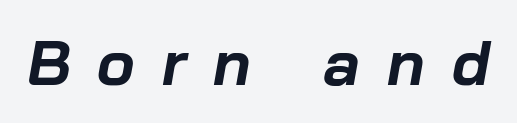
The image shows 63 px bold type, italic (leaning right); set unusually wide letter spacing (+0.43 em), not underlined; low stroke contrast and a medium x-height.
